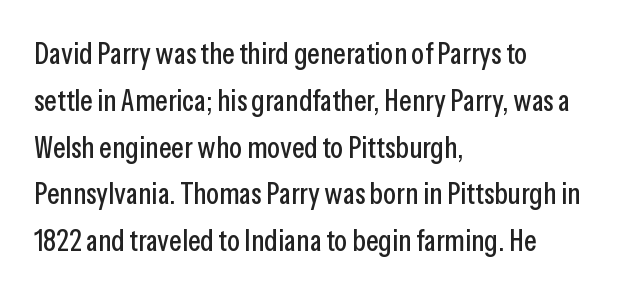
{"serif": "no", "italic": "no", "width": "condensed", "stroke_contrast": "low", "x_height": "medium", "monospaced": "no", "underline": "no", "align": "left", "line_spacing": "normal", "line_spacing_ratio": 1.56, "letter_spacing": "normal", "letter_spacing_em": 0.0, "glyph_px": 30}
